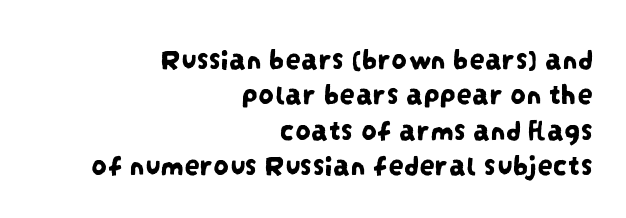
Q: Is the typeface a serif or a sans-serif typeface? A: Sans-serif.
Q: Is the text underlined? A: No.
Q: How is the paragraph aligned? A: Right-aligned.
Q: Is the spacing between letters normal or unusually wide? A: Normal.
Q: Is the spacing between lines tight, normal or loose? A: Tight.
Q: Width (condensed, normal, or wide)? A: Condensed.
Q: Stroke contrast? A: Low.
Q: x-height? A: Large.
Q: Monospaced? A: No.
